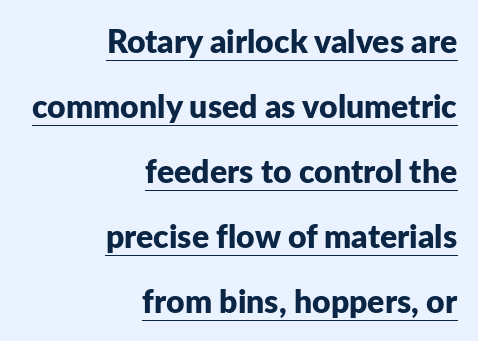
{"serif": "no", "italic": "no", "bold": "yes", "weight": "bold", "width": "normal", "stroke_contrast": "low", "x_height": "medium", "monospaced": "no", "underline": "yes", "align": "right", "line_spacing": "loose", "line_spacing_ratio": 2.03, "letter_spacing": "normal", "letter_spacing_em": 0.0, "glyph_px": 32}
